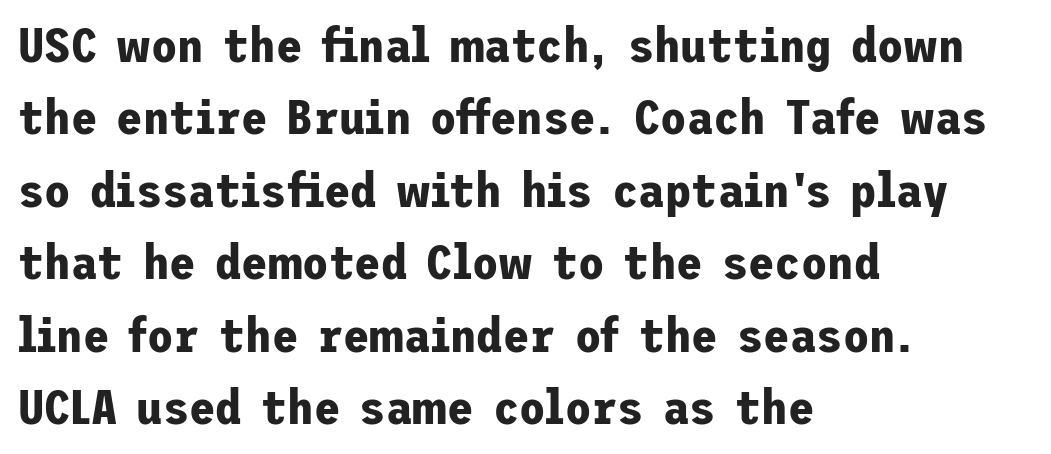
Compared with an ordinary text face, these strokes are far heavier — a full bold. Posture: vertical. Note: no serifs on the glyphs. Horizontally, the lines are justified to the leading edge only.
